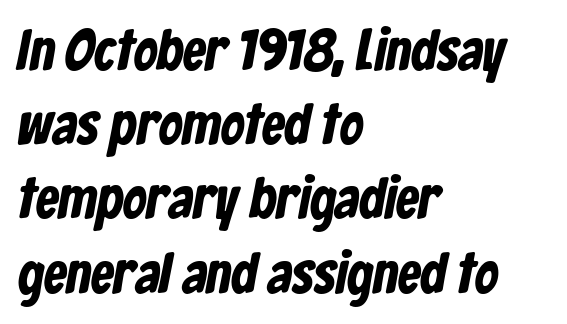
{"serif": "no", "bold": "yes", "weight": "bold", "width": "condensed", "stroke_contrast": "low", "x_height": "medium", "monospaced": "no", "underline": "no", "align": "left", "line_spacing": "normal", "line_spacing_ratio": 1.28, "letter_spacing": "normal", "letter_spacing_em": 0.0, "glyph_px": 58}
